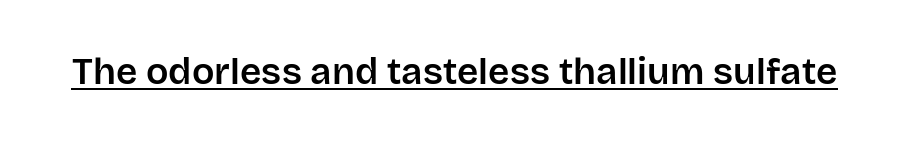
Q: Is the text italic (slanted)? A: No, it is upright.
Q: Is the typeface a serif or a sans-serif typeface? A: Sans-serif.
Q: Is the text underlined? A: Yes.
Q: Is the spacing between letters normal or unusually wide? A: Normal.
Q: Width (condensed, normal, or wide)? A: Normal.
Q: Stroke contrast? A: Low.
Q: x-height? A: Large.
Q: Monospaced? A: No.
